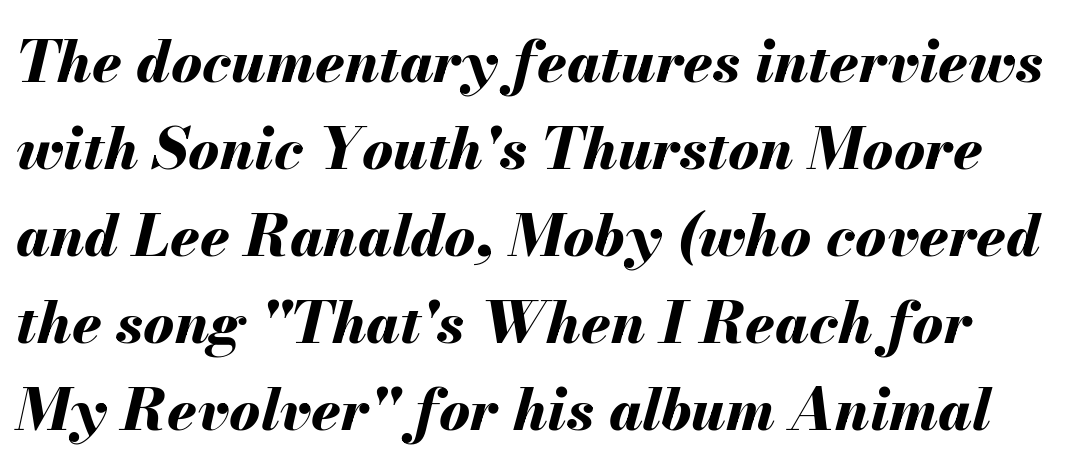
Q: Is the text bold? A: Yes.
Q: Is the text italic (slanted)? A: Yes, it leans right by about 13 degrees.
Q: Is the text underlined? A: No.
Q: Is the spacing between letters normal or unusually wide? A: Normal.
Q: Is the spacing between lines tight, normal or loose? A: Normal.
Q: Width (condensed, normal, or wide)? A: Normal.
Q: Stroke contrast? A: Medium.
Q: x-height? A: Small.
Q: Monospaced? A: No.
